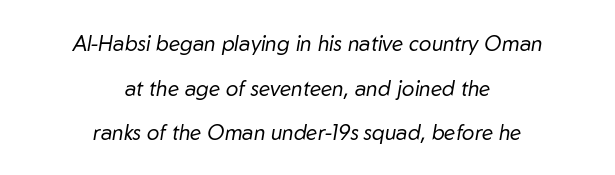
The image shows 21 px text type, italic (leaning right); set centered, loose line spacing (2.13x), normal letter spacing, not underlined.
